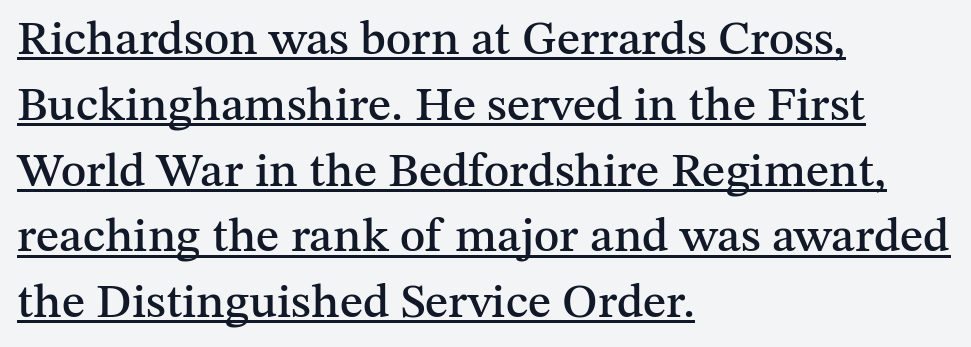
{"serif": "yes", "italic": "no", "width": "normal", "stroke_contrast": "medium", "x_height": "medium", "monospaced": "no", "underline": "yes", "align": "left", "line_spacing": "normal", "line_spacing_ratio": 1.37, "letter_spacing": "normal", "letter_spacing_em": 0.0, "glyph_px": 48}
